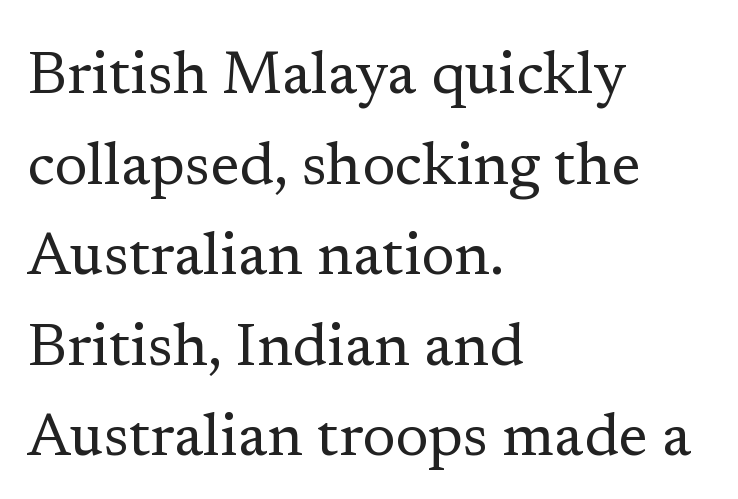
{"serif": "yes", "italic": "no", "bold": "no", "weight": "regular", "width": "normal", "stroke_contrast": "low", "x_height": "medium", "monospaced": "no", "underline": "no", "align": "left", "line_spacing": "normal", "line_spacing_ratio": 1.51, "letter_spacing": "normal", "letter_spacing_em": 0.0, "glyph_px": 60}
